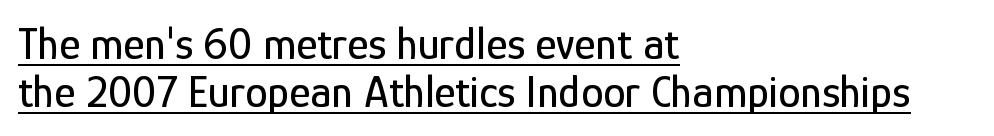
Q: Is the text italic (slanted)? A: No, it is upright.
Q: Is the typeface a serif or a sans-serif typeface? A: Sans-serif.
Q: Is the text underlined? A: Yes.
Q: How is the paragraph aligned? A: Left-aligned.
Q: Is the spacing between letters normal or unusually wide? A: Normal.
Q: Is the spacing between lines tight, normal or loose? A: Tight.
Q: Width (condensed, normal, or wide)? A: Condensed.
Q: Stroke contrast? A: Low.
Q: x-height? A: Medium.
Q: Monospaced? A: No.
